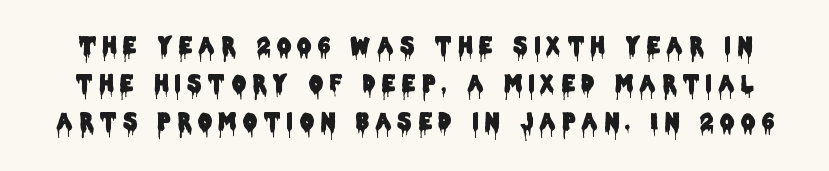
{"italic": "no", "underline": "no", "line_spacing_ratio": 1.72, "letter_spacing": "wide", "letter_spacing_em": 0.3, "glyph_px": 22}
